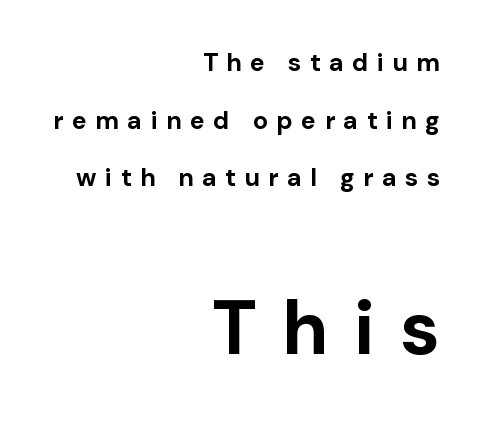
{"serif": "no", "italic": "no", "bold": "yes", "weight": "bold", "width": "normal", "stroke_contrast": "low", "x_height": "medium", "monospaced": "no", "underline": "no", "align": "right", "line_spacing": "loose", "line_spacing_ratio": 2.31, "letter_spacing": "wide", "letter_spacing_em": 0.34, "larger_block": "second", "size_ratio": 3.0, "glyph_px": 75}
